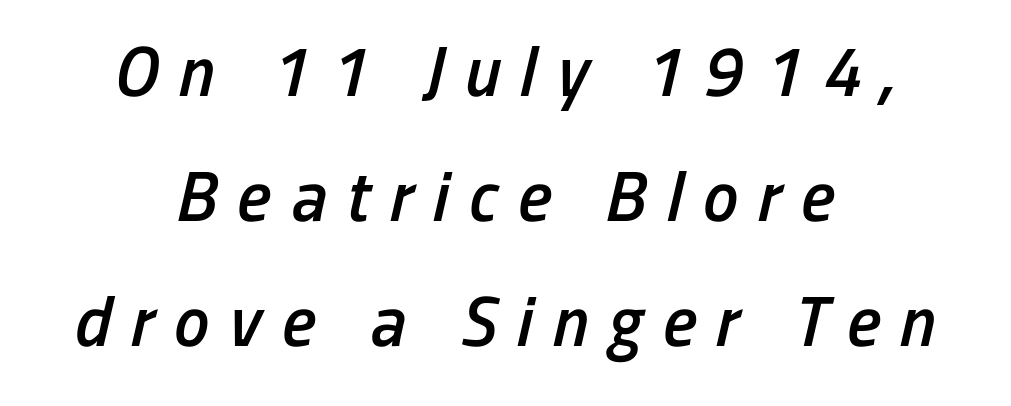
{"italic": "yes", "lean": "right", "slant_degrees": 13, "bold": "semi", "weight": "semibold", "width": "condensed", "stroke_contrast": "low", "x_height": "medium", "monospaced": "no", "underline": "no", "align": "center", "line_spacing_ratio": 1.76, "letter_spacing": "wide", "letter_spacing_em": 0.28, "glyph_px": 71}
